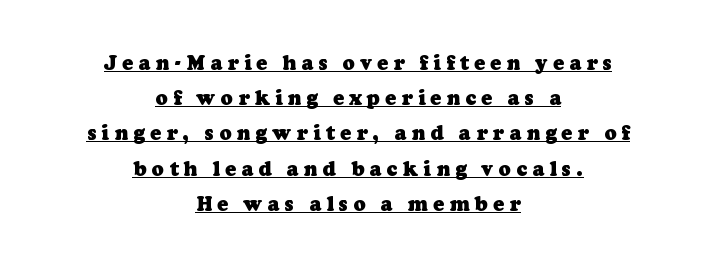
{"bold": "yes", "underline": "yes", "align": "center", "line_spacing_ratio": 1.76, "letter_spacing": "wide", "letter_spacing_em": 0.26, "glyph_px": 20}
